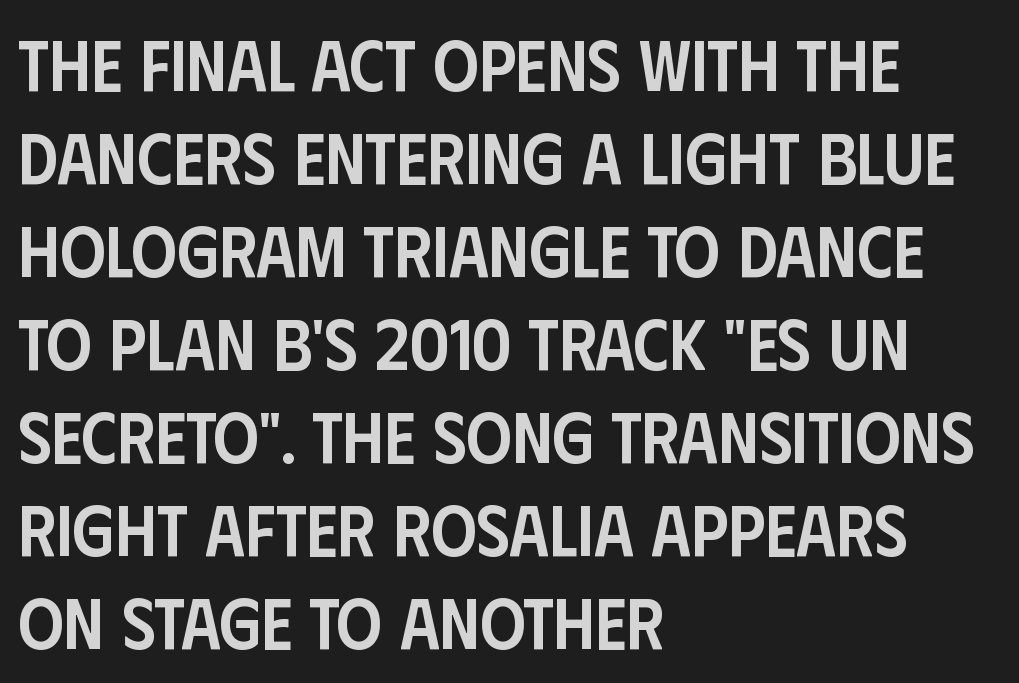
Q: Is the text bold? A: Semi-bold.
Q: Is the text italic (slanted)? A: No, it is upright.
Q: Is the typeface a serif or a sans-serif typeface? A: Sans-serif.
Q: Is the text underlined? A: No.
Q: How is the paragraph aligned? A: Left-aligned.
Q: Is the spacing between letters normal or unusually wide? A: Normal.
Q: Is the spacing between lines tight, normal or loose? A: Normal.
Q: Width (condensed, normal, or wide)? A: Condensed.
Q: Stroke contrast? A: Low.
Q: x-height? A: Large.
Q: Monospaced? A: No.
